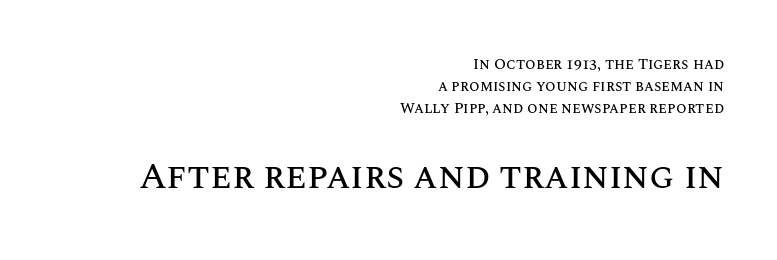
Q: Is the text italic (slanted)? A: No, it is upright.
Q: Is the text underlined? A: No.
Q: How is the paragraph aligned? A: Right-aligned.
Q: Is the spacing between letters normal or unusually wide? A: Normal.
Q: Is the spacing between lines tight, normal or loose? A: Normal.
Q: Which block of text is set in a larger size, the first (top) or the second (bottom)? A: The second (bottom) one.
Q: Width (condensed, normal, or wide)? A: Normal.
Q: Stroke contrast? A: Medium.
Q: x-height? A: Large.
Q: Monospaced? A: No.
